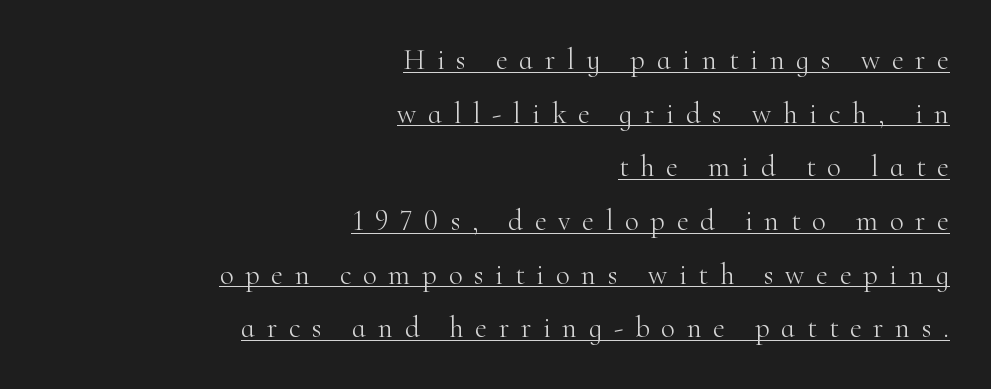
Q: Is the text bold? A: No.
Q: Is the text italic (slanted)? A: No, it is upright.
Q: Is the typeface a serif or a sans-serif typeface? A: Serif.
Q: Is the text underlined? A: Yes.
Q: How is the paragraph aligned? A: Right-aligned.
Q: Is the spacing between letters normal or unusually wide? A: Unusually wide.
Q: Width (condensed, normal, or wide)? A: Normal.
Q: Stroke contrast? A: High.
Q: x-height? A: Small.
Q: Monospaced? A: No.
